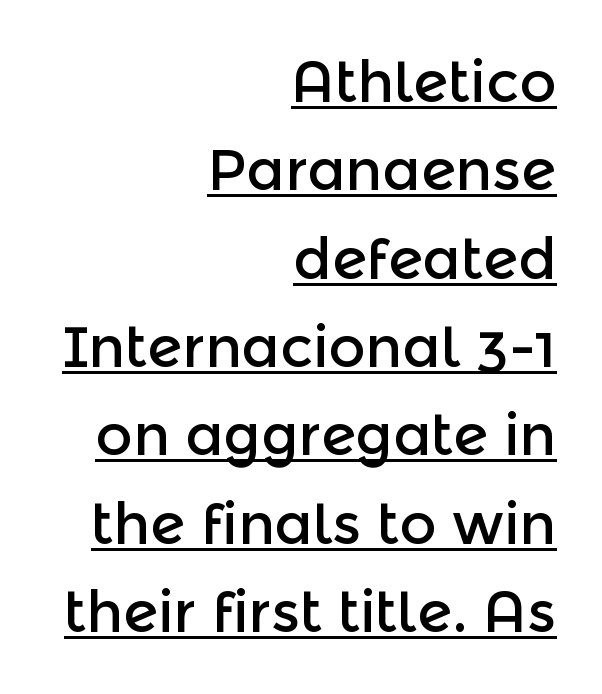
Q: Is the text italic (slanted)? A: No, it is upright.
Q: Is the typeface a serif or a sans-serif typeface? A: Sans-serif.
Q: Is the text underlined? A: Yes.
Q: How is the paragraph aligned? A: Right-aligned.
Q: Is the spacing between letters normal or unusually wide? A: Normal.
Q: Is the spacing between lines tight, normal or loose? A: Normal.
Q: Width (condensed, normal, or wide)? A: Normal.
Q: x-height? A: Medium.
Q: Monospaced? A: No.
